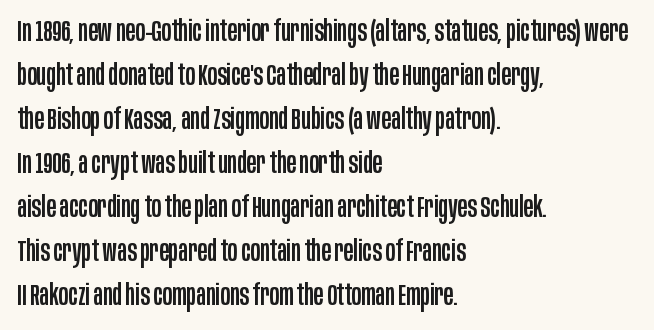
{"serif": "no", "italic": "no", "width": "condensed", "stroke_contrast": "low", "x_height": "large", "monospaced": "no", "underline": "no", "align": "left", "line_spacing": "normal", "line_spacing_ratio": 1.52, "letter_spacing": "normal", "letter_spacing_em": 0.0, "glyph_px": 29}
